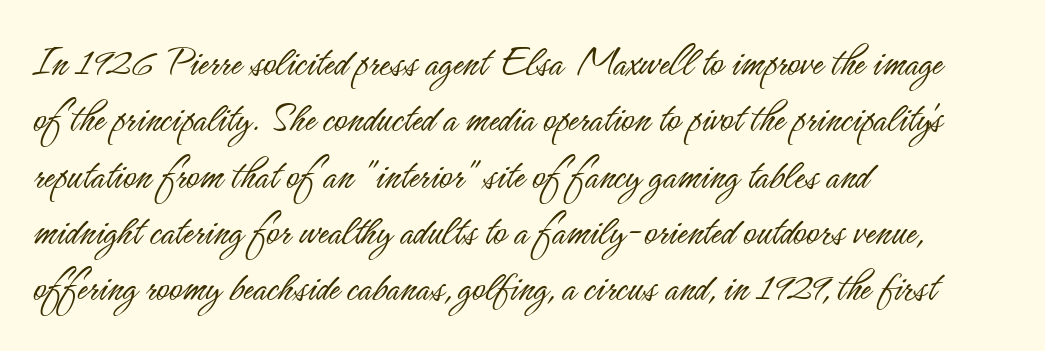
The image shows 44 px light, condensed sans-serif type; set left-aligned, normal line spacing (1.28x), normal letter spacing, not underlined; low stroke contrast and a small x-height.
